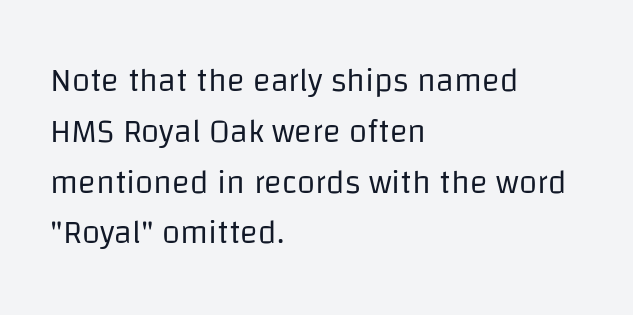
The image shows 33 px regular-weight sans-serif type, upright; set left-aligned, normal line spacing (1.54x), normal letter spacing, not underlined; low stroke contrast and a large x-height.
